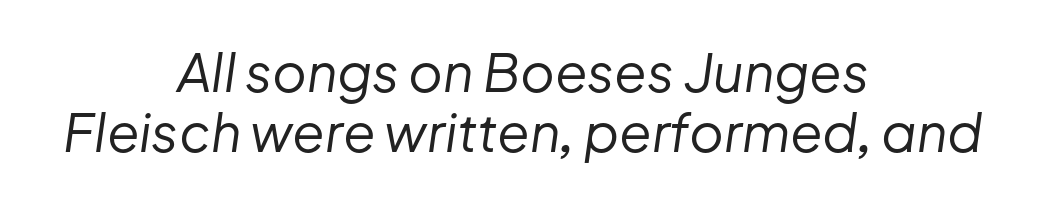
The image shows 53 px regular-weight type, italic (leaning right); set centered, tight line spacing (1.14x), normal letter spacing, not underlined; low stroke contrast and a medium x-height.
